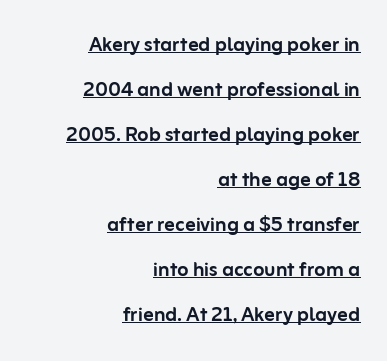
The image shows 26 px text type, upright; set right-aligned, line spacing 1.73x, normal letter spacing, underlined.
